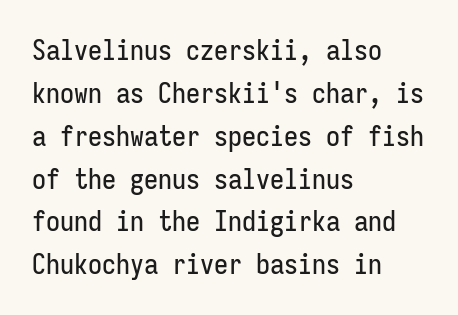
{"serif": "no", "italic": "no", "width": "condensed", "stroke_contrast": "low", "x_height": "medium", "monospaced": "yes", "underline": "no", "align": "left", "line_spacing": "normal", "line_spacing_ratio": 1.53, "letter_spacing": "normal", "letter_spacing_em": 0.0, "glyph_px": 28}
